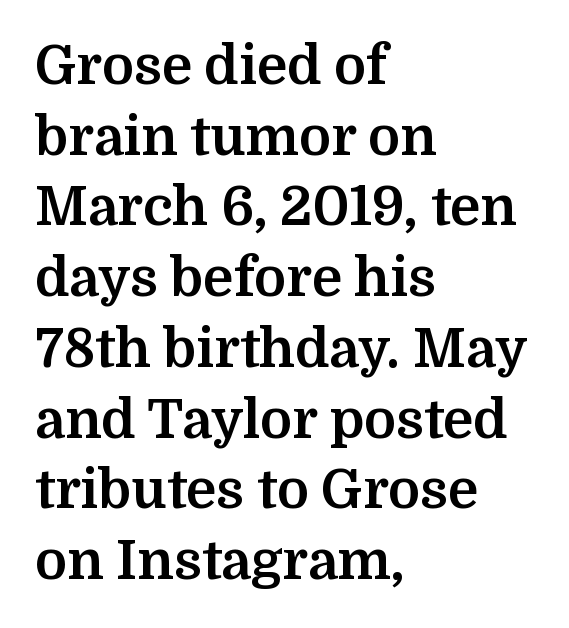
{"serif": "yes", "italic": "no", "bold": "yes", "weight": "bold", "width": "normal", "stroke_contrast": "medium", "x_height": "medium", "monospaced": "no", "underline": "no", "align": "left", "line_spacing": "normal", "line_spacing_ratio": 1.31, "letter_spacing": "normal", "letter_spacing_em": 0.0, "glyph_px": 54}
